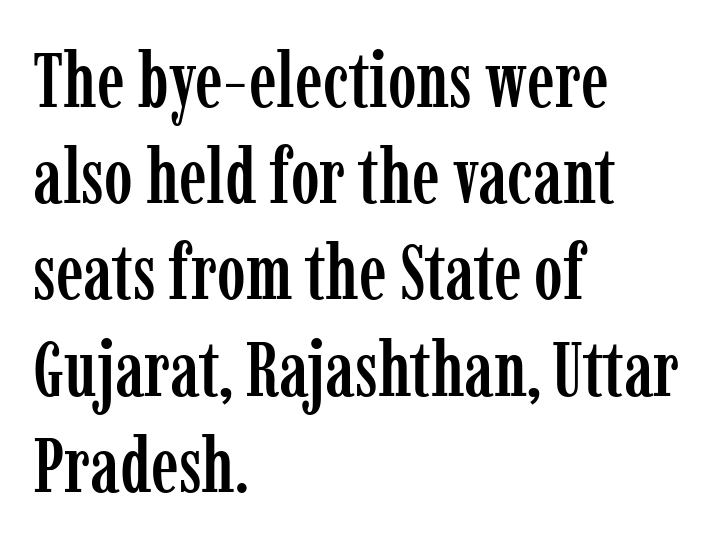
Q: Is the text italic (slanted)? A: No, it is upright.
Q: Is the typeface a serif or a sans-serif typeface? A: Serif.
Q: Is the text underlined? A: No.
Q: How is the paragraph aligned? A: Left-aligned.
Q: Is the spacing between letters normal or unusually wide? A: Normal.
Q: Is the spacing between lines tight, normal or loose? A: Normal.
Q: Width (condensed, normal, or wide)? A: Condensed.
Q: Stroke contrast? A: Low.
Q: x-height? A: Medium.
Q: Monospaced? A: No.
